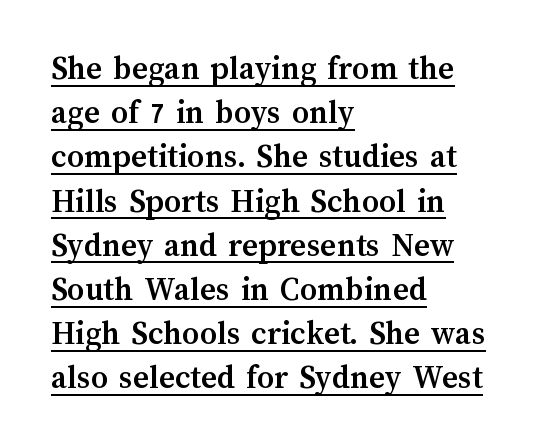
Q: Is the text bold? A: Yes.
Q: Is the text italic (slanted)? A: No, it is upright.
Q: Is the text underlined? A: Yes.
Q: How is the paragraph aligned? A: Left-aligned.
Q: Is the spacing between letters normal or unusually wide? A: Normal.
Q: Is the spacing between lines tight, normal or loose? A: Normal.
Q: Width (condensed, normal, or wide)? A: Normal.
Q: Stroke contrast? A: Medium.
Q: x-height? A: Medium.
Q: Monospaced? A: No.
